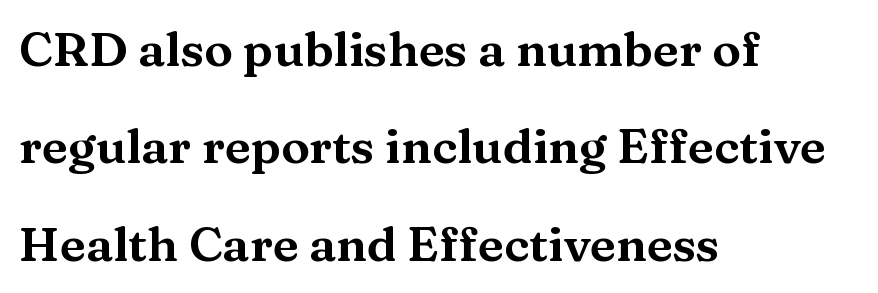
The area under the type is left untouched. Observe the serifs anchoring each vertical stroke in this sample. The block of text is sparse from top to bottom, with ample space between rows. The paragraph has a hard left edge and a soft right edge. This is roman type, the default non-slanted kind.
